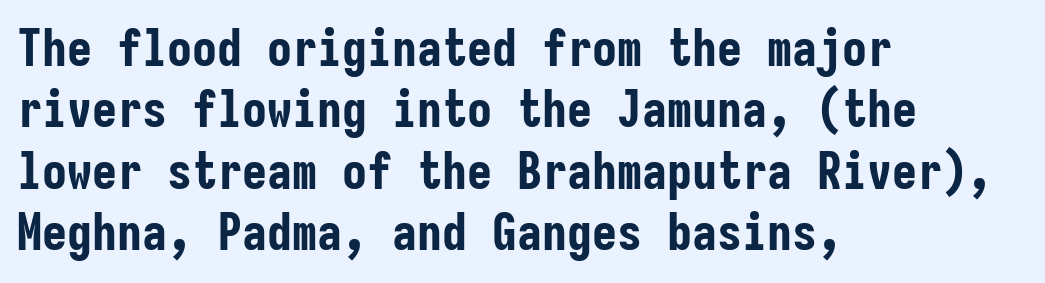
Q: Is the text bold? A: Yes.
Q: Is the text italic (slanted)? A: No, it is upright.
Q: Is the typeface a serif or a sans-serif typeface? A: Sans-serif.
Q: Is the text underlined? A: No.
Q: How is the paragraph aligned? A: Left-aligned.
Q: Is the spacing between letters normal or unusually wide? A: Normal.
Q: Width (condensed, normal, or wide)? A: Condensed.
Q: Stroke contrast? A: Low.
Q: x-height? A: Medium.
Q: Monospaced? A: Yes.
